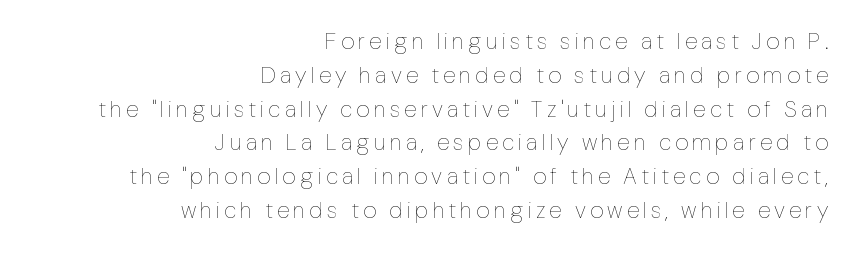
{"italic": "no", "bold": "no", "underline": "no", "align": "right", "line_spacing": "normal", "line_spacing_ratio": 1.47, "glyph_px": 23}
